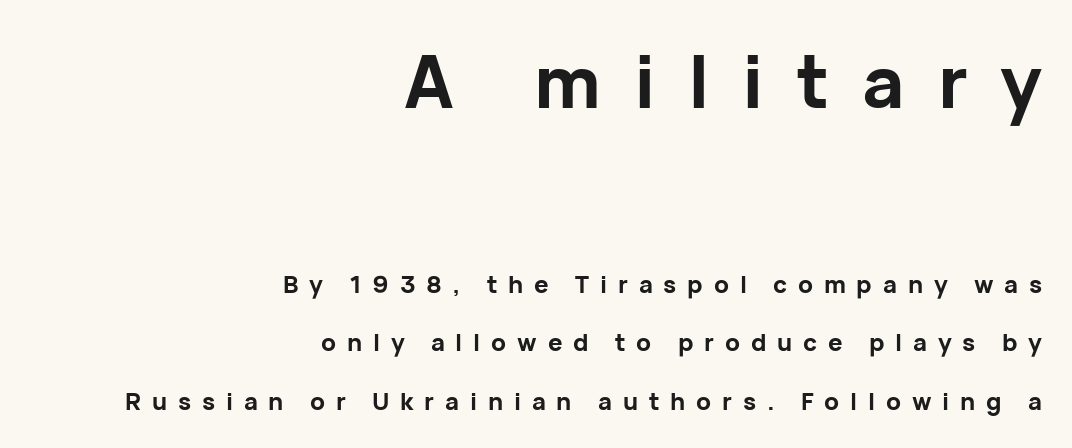
The image shows 73 px bold sans-serif type, upright; set right-aligned, loose line spacing (2.44x), unusually wide letter spacing (+0.45 em), not underlined; the first (top) block is 3.04x larger; low stroke contrast and a medium x-height.
